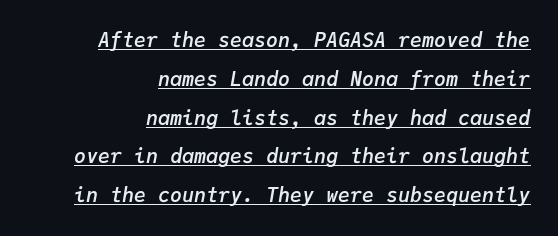
{"italic": "yes", "lean": "right", "slant_degrees": 9, "bold": "semi", "underline": "yes", "align": "right", "line_spacing": "loose", "line_spacing_ratio": 1.94, "letter_spacing": "normal", "letter_spacing_em": 0.0, "glyph_px": 20}
